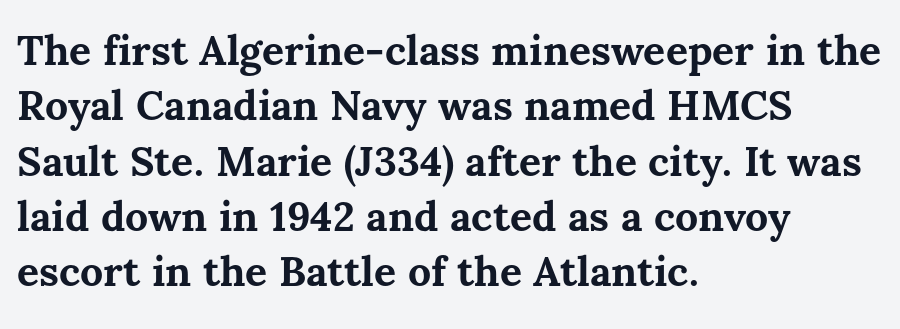
Q: Is the text bold? A: Yes.
Q: Is the text italic (slanted)? A: No, it is upright.
Q: Is the text underlined? A: No.
Q: How is the paragraph aligned? A: Left-aligned.
Q: Is the spacing between letters normal or unusually wide? A: Normal.
Q: Is the spacing between lines tight, normal or loose? A: Normal.
Q: Width (condensed, normal, or wide)? A: Normal.
Q: Stroke contrast? A: Medium.
Q: x-height? A: Medium.
Q: Monospaced? A: No.
